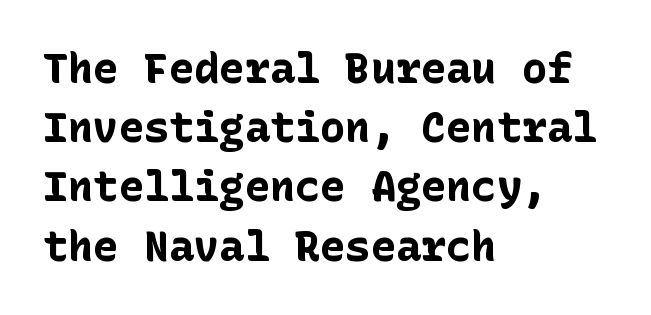
Q: Is the text bold? A: Yes.
Q: Is the text italic (slanted)? A: No, it is upright.
Q: Is the typeface a serif or a sans-serif typeface? A: Sans-serif.
Q: Is the text underlined? A: No.
Q: How is the paragraph aligned? A: Left-aligned.
Q: Is the spacing between letters normal or unusually wide? A: Normal.
Q: Is the spacing between lines tight, normal or loose? A: Normal.
Q: Width (condensed, normal, or wide)? A: Normal.
Q: Stroke contrast? A: Low.
Q: x-height? A: Medium.
